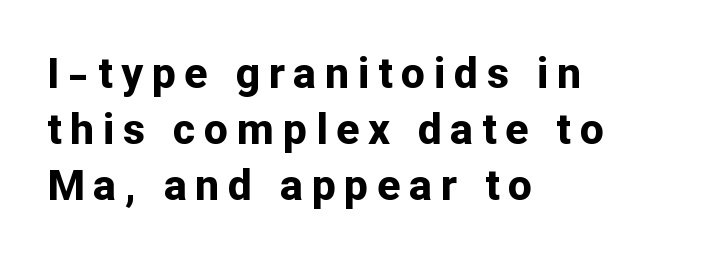
The image shows 43 px bold sans-serif type, upright; set left-aligned, normal line spacing (1.3x), unusually wide letter spacing (+0.2 em), not underlined; low stroke contrast and a medium x-height.
